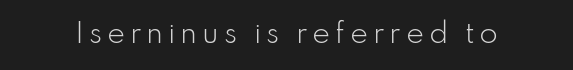
The image shows 27 px text type, upright; set not underlined.
